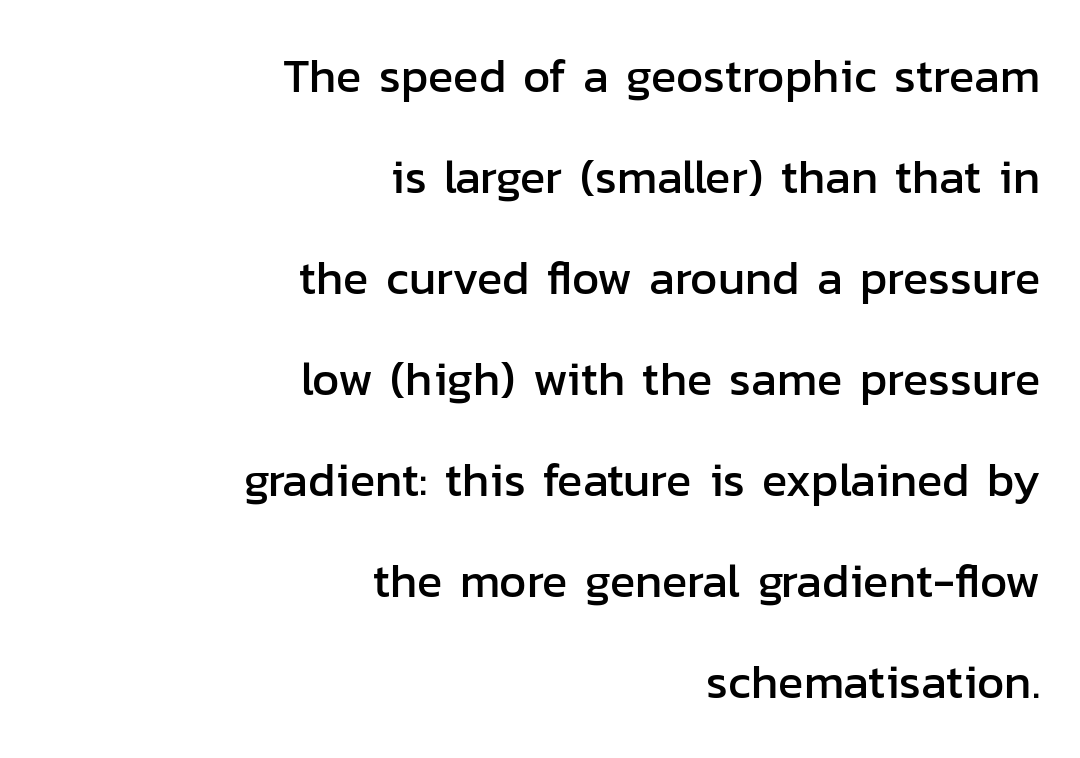
The type family on display is of the sans-serif kind. Looks like regular typesetting: each glyph gets only the width it needs. When letters stand straight like this, we call the style roman or upright. The letterforms sit shoulder to shoulder at normal distance.
